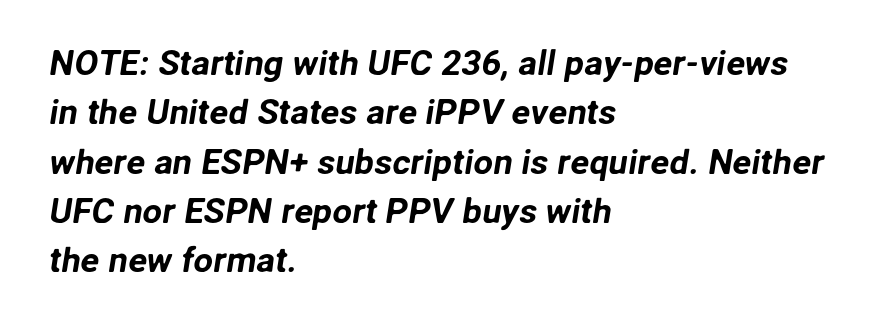
Q: Is the typeface a serif or a sans-serif typeface? A: Sans-serif.
Q: Is the text underlined? A: No.
Q: How is the paragraph aligned? A: Left-aligned.
Q: Is the spacing between letters normal or unusually wide? A: Normal.
Q: Is the spacing between lines tight, normal or loose? A: Normal.
Q: Width (condensed, normal, or wide)? A: Normal.
Q: Stroke contrast? A: Low.
Q: x-height? A: Medium.
Q: Monospaced? A: No.
